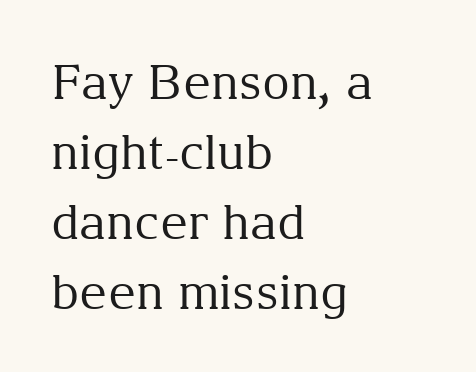
Q: Is the text bold? A: No.
Q: Is the text italic (slanted)? A: No, it is upright.
Q: Is the typeface a serif or a sans-serif typeface? A: Serif.
Q: Is the text underlined? A: No.
Q: How is the paragraph aligned? A: Left-aligned.
Q: Is the spacing between letters normal or unusually wide? A: Normal.
Q: Is the spacing between lines tight, normal or loose? A: Normal.
Q: Width (condensed, normal, or wide)? A: Normal.
Q: Stroke contrast? A: Medium.
Q: x-height? A: Medium.
Q: Monospaced? A: No.
